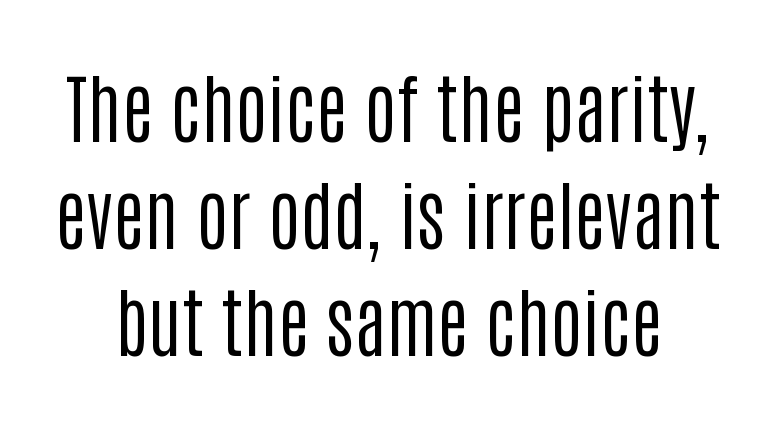
This sample uses an upright cut, with every glyph sitting square on the baseline. The letters sit at their default tracking, neither squeezed nor spread. Weight class: somewhere from thin through regular. Summary of vertical rhythm: regular, with standard interline spacing. Looks like regular typesetting: each glyph gets only the width it needs. Serifs: no, the terminals of the letterforms are clean.
